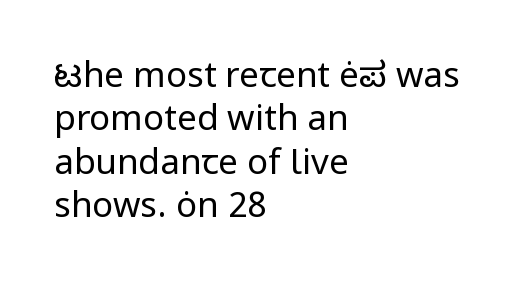
{"serif": "no", "italic": "no", "bold": "no", "weight": "regular", "width": "normal", "stroke_contrast": "low", "x_height": "medium", "monospaced": "no", "underline": "no", "align": "left", "line_spacing_ratio": 1.24, "letter_spacing": "normal", "letter_spacing_em": 0.0, "glyph_px": 35}
